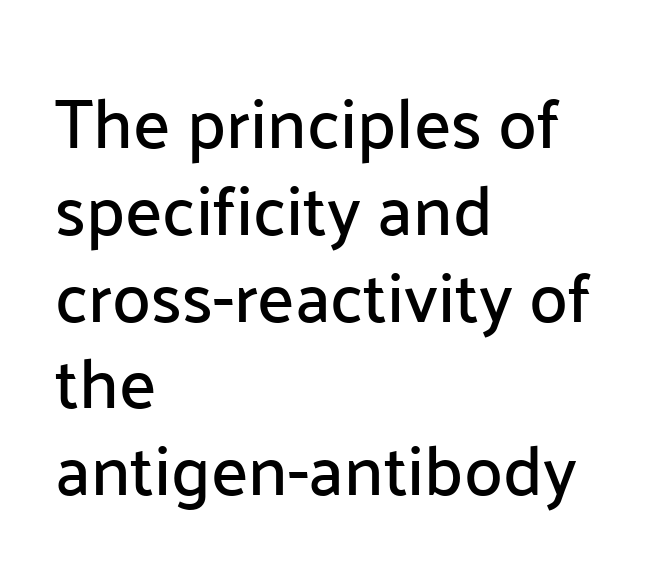
The image shows 70 px sans-serif type, upright; set left-aligned, line spacing 1.24x, normal letter spacing, not underlined; low stroke contrast and a medium x-height.
